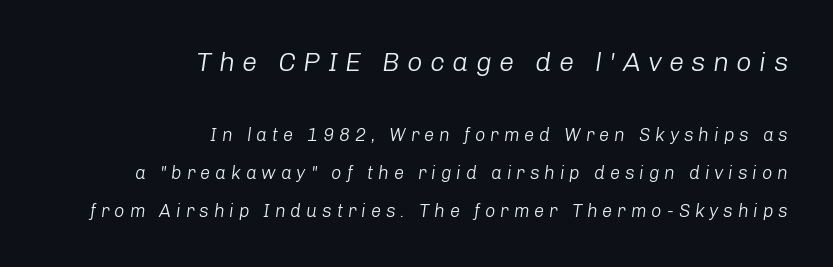
The zone under the glyphs is completely vacant. Yep, that's italic — everything's leaning. The horizontal fit of the characters is loose and conspicuously gappy. The passage shown stacks its lines with a broad gap. Visually the block forms a straight wall on the right and a jagged coastline on the left. Ink coverage per letter is moderate at most.
